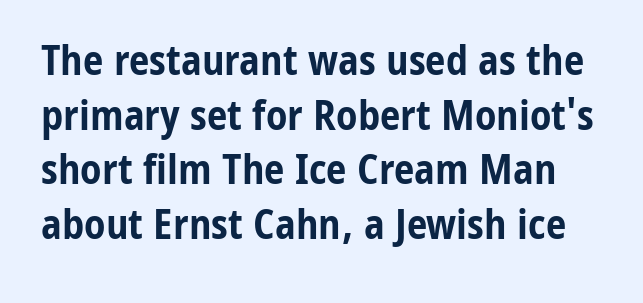
Q: Is the text bold? A: Yes.
Q: Is the text italic (slanted)? A: No, it is upright.
Q: Is the typeface a serif or a sans-serif typeface? A: Sans-serif.
Q: Is the text underlined? A: No.
Q: Is the spacing between letters normal or unusually wide? A: Normal.
Q: Is the spacing between lines tight, normal or loose? A: Normal.
Q: Width (condensed, normal, or wide)? A: Condensed.
Q: Stroke contrast? A: Low.
Q: x-height? A: Medium.
Q: Monospaced? A: No.
